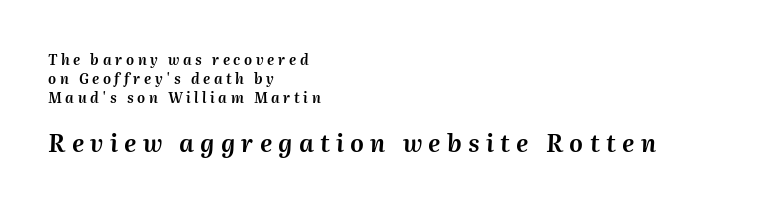
Q: Is the text italic (slanted)? A: Yes, it leans right by about 2 degrees.
Q: Is the text underlined? A: No.
Q: How is the paragraph aligned? A: Left-aligned.
Q: Is the spacing between letters normal or unusually wide? A: Unusually wide.
Q: Is the spacing between lines tight, normal or loose? A: Normal.
Q: Which block of text is set in a larger size, the first (top) or the second (bottom)? A: The second (bottom) one.
